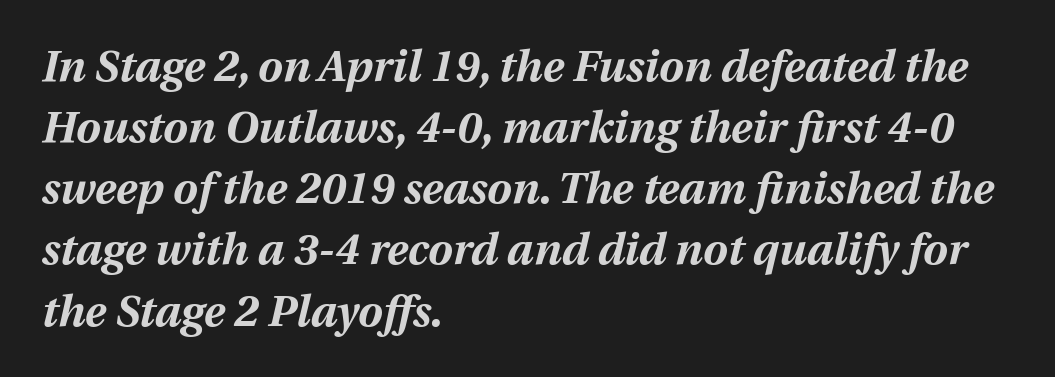
Q: Is the text bold? A: Yes.
Q: Is the text italic (slanted)? A: Yes, it leans right by about 12 degrees.
Q: Is the text underlined? A: No.
Q: How is the paragraph aligned? A: Left-aligned.
Q: Is the spacing between letters normal or unusually wide? A: Normal.
Q: Is the spacing between lines tight, normal or loose? A: Normal.
Q: Width (condensed, normal, or wide)? A: Normal.
Q: Stroke contrast? A: Medium.
Q: x-height? A: Medium.
Q: Monospaced? A: No.
